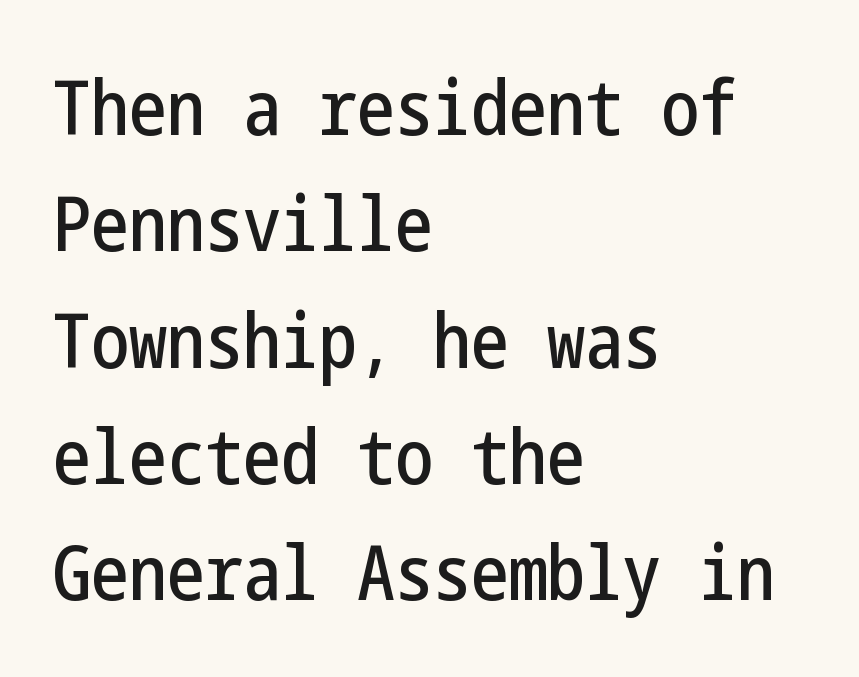
To sum up the face: it is a sans, with no serifs. The baseline area is clear. Left-aligned paragraph, ragged on the right. Style check: upright. The space between consecutive lines is moderate.
